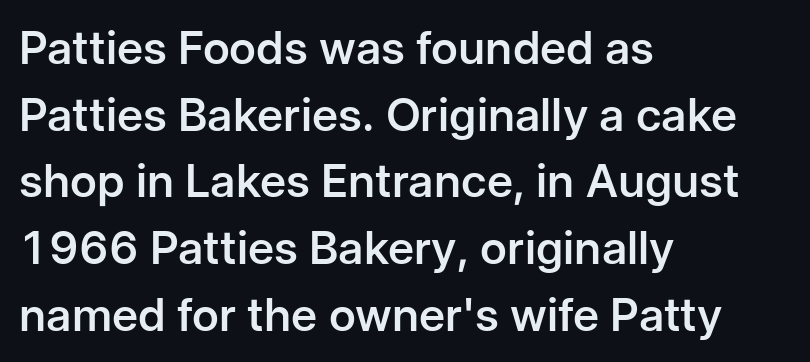
Q: Is the text bold? A: Semi-bold.
Q: Is the text italic (slanted)? A: No, it is upright.
Q: Is the typeface a serif or a sans-serif typeface? A: Sans-serif.
Q: Is the text underlined? A: No.
Q: How is the paragraph aligned? A: Left-aligned.
Q: Is the spacing between letters normal or unusually wide? A: Normal.
Q: Is the spacing between lines tight, normal or loose? A: Normal.
Q: Width (condensed, normal, or wide)? A: Normal.
Q: Stroke contrast? A: Low.
Q: x-height? A: Medium.
Q: Monospaced? A: No.
